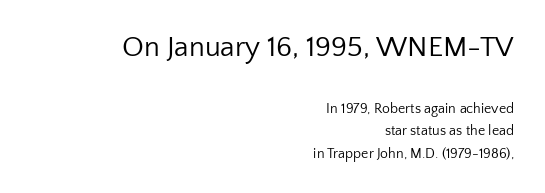
The gaps between neighbouring characters are ordinary and unremarkable. Size hierarchy here favors the leading block over the trailing one. Horizontal alignment here is rightward, an uncommon choice for prose. Stem width sits at or under what a default text font uses. The lines sit at an ordinary, default distance from one another.
